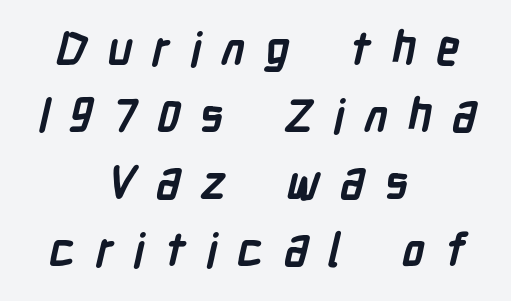
The image shows 46 px semibold, condensed sans-serif type; set centered, normal line spacing (1.46x), unusually wide letter spacing (+0.43 em), not underlined; low stroke contrast and a medium x-height.
